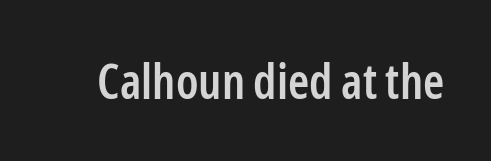
Q: Is the text bold? A: Semi-bold.
Q: Is the text italic (slanted)? A: No, it is upright.
Q: Is the typeface a serif or a sans-serif typeface? A: Sans-serif.
Q: Is the text underlined? A: No.
Q: Is the spacing between letters normal or unusually wide? A: Normal.
Q: Width (condensed, normal, or wide)? A: Condensed.
Q: Stroke contrast? A: Low.
Q: x-height? A: Medium.
Q: Monospaced? A: No.
